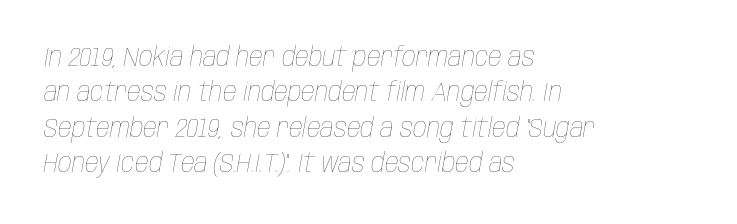
Nobody touched the tracking dial on this one. Weight: not bold — regular or lighter. The rendering anchors every line to the left-hand side. Students, observe: this is what conventionally led text looks like. Emphasis-style slanted type is in use. Honestly, there is no underline to notice here at all.
